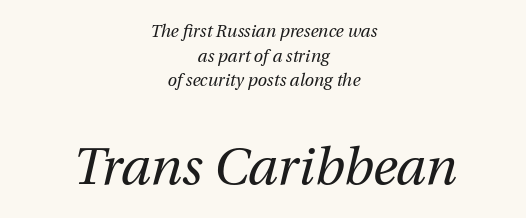
{"italic": "yes", "lean": "right", "slant_degrees": 12, "bold": "no", "weight": "regular", "width": "normal", "stroke_contrast": "medium", "x_height": "medium", "monospaced": "no", "underline": "no", "align": "center", "line_spacing": "normal", "line_spacing_ratio": 1.45, "letter_spacing": "normal", "letter_spacing_em": 0.0, "larger_block": "second", "size_ratio": 3.06, "glyph_px": 52}
